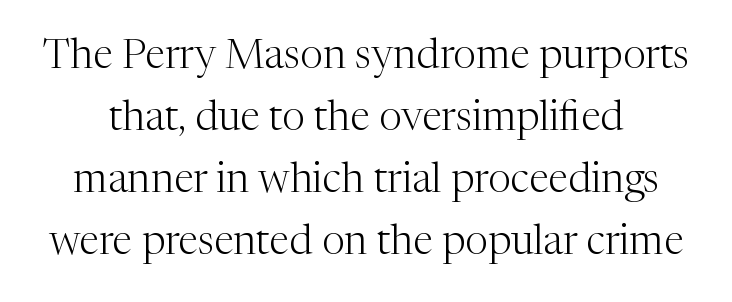
Unlike italic type, these characters show no tilt at all. The letters advance in unequal steps, a hallmark of proportional type. The letterforms sit shoulder to shoulder at normal distance. The lines sit at an ordinary, default distance from one another. The characters are drawn with everyday or finer stroke widths. Typographically, this falls in the serif category.
